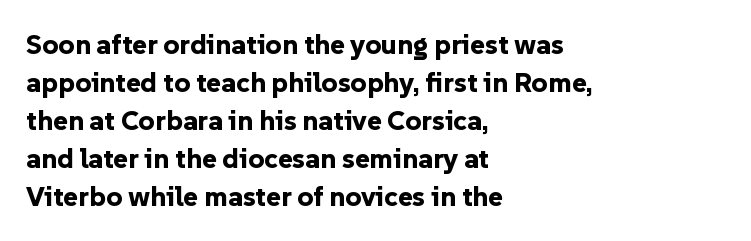
The space beneath each line is pristine and unruled. The characters look thick and weighty, a clear bold. Note the varied advance widths — an 'i' is clearly narrower than an 'm'. Unlike a traditional serif, this face leaves its strokes unadorned.
